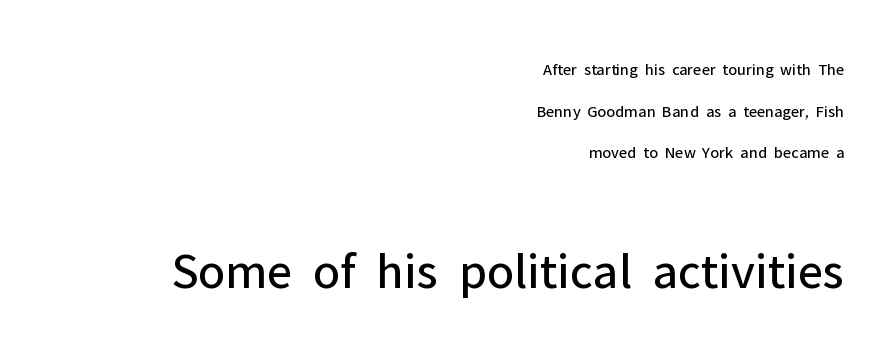
No extra ink here — the face is not bold. A typesetter would call this zero additional tracking. It's the straight-up-and-down kind of type. Whoever set this made the second block the dominant, larger element. Glance below the letters and you will spot only blank space. Honestly, the rows look like they've been pulled way apart.
